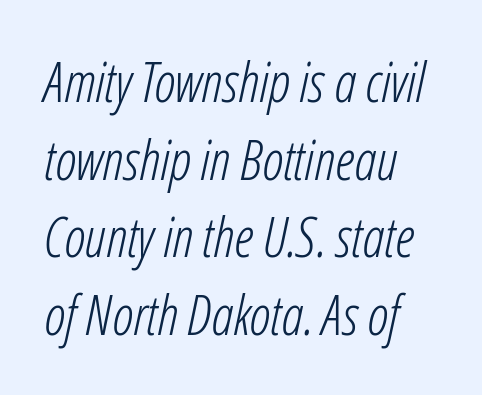
The image shows 55 px light, condensed type, italic (leaning right); set left-aligned, normal line spacing (1.41x), normal letter spacing, not underlined; low stroke contrast and a medium x-height.
